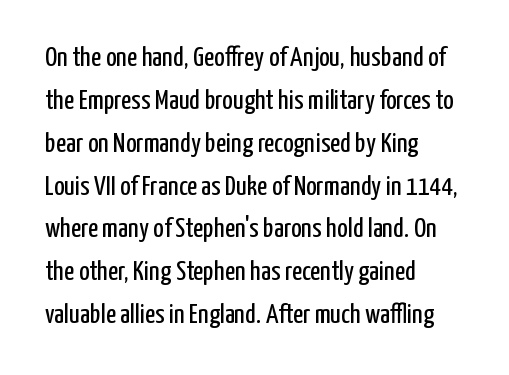
No heavy texture on the line: the type isn't bold. The compositor pushed each line to the left boundary. Descenders are the only things crossing below the line. Tracking here is standard; glyphs follow each other at the usual distance. Regular leading. The letters carry no serifs — their stems end cleanly without finishing strokes.
